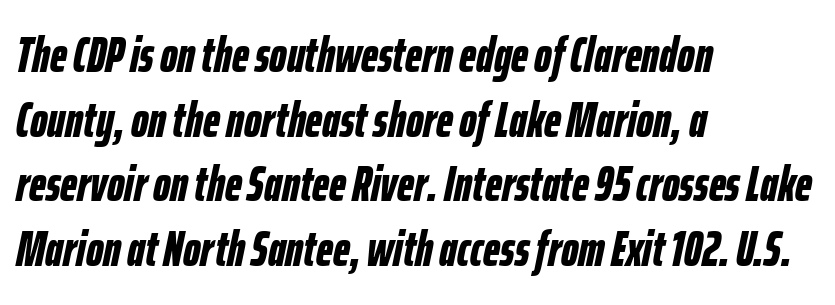
Style check: oblique. The tracking reads as untouched default to a designer's eye. Note the varied advance widths — an 'i' is clearly narrower than an 'm'. The glyphs have the mass of a bold cut. The paragraph shown leans on its left margin.
